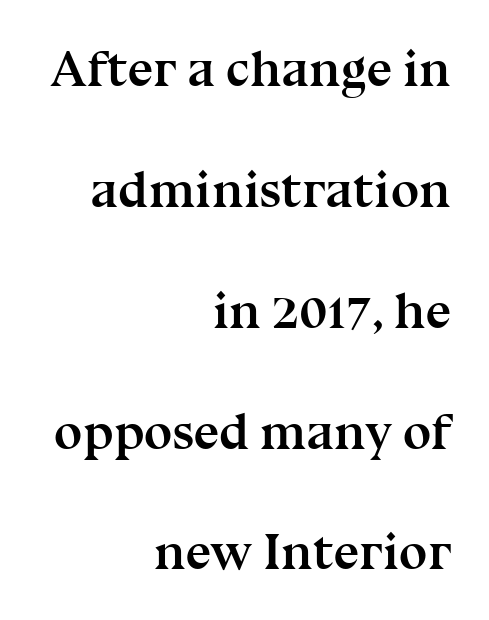
The image shows 51 px semibold serif type, upright; set right-aligned, loose line spacing (2.37x), normal letter spacing, not underlined; medium stroke contrast and a medium x-height.
